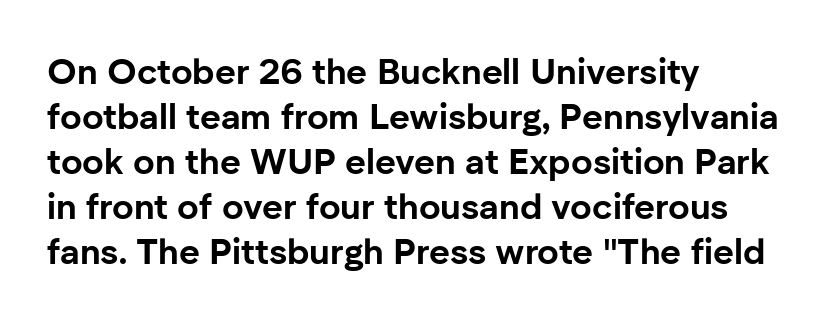
Q: Is the text bold? A: Yes.
Q: Is the text italic (slanted)? A: No, it is upright.
Q: Is the typeface a serif or a sans-serif typeface? A: Sans-serif.
Q: Is the text underlined? A: No.
Q: How is the paragraph aligned? A: Left-aligned.
Q: Is the spacing between letters normal or unusually wide? A: Normal.
Q: Is the spacing between lines tight, normal or loose? A: Normal.
Q: Width (condensed, normal, or wide)? A: Normal.
Q: Stroke contrast? A: Low.
Q: x-height? A: Medium.
Q: Monospaced? A: No.
